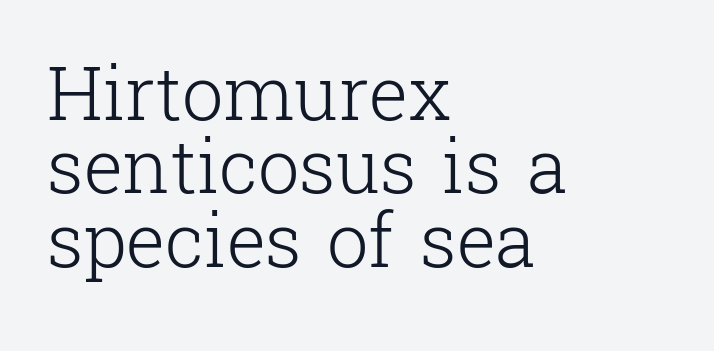
{"serif": "yes", "italic": "no", "bold": "no", "weight": "light", "width": "normal", "stroke_contrast": "low", "x_height": "medium", "monospaced": "no", "underline": "no", "align": "left", "line_spacing": "tight", "line_spacing_ratio": 0.99, "letter_spacing": "normal", "letter_spacing_em": 0.0, "glyph_px": 74}
